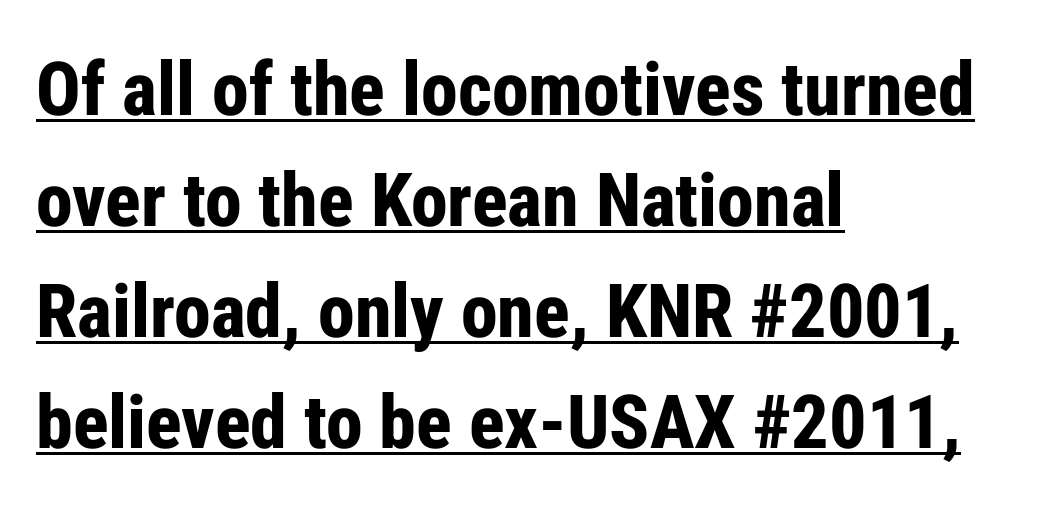
The image shows 74 px bold, condensed sans-serif type, upright; set left-aligned, normal line spacing (1.5x), normal letter spacing, underlined; low stroke contrast and a medium x-height.
